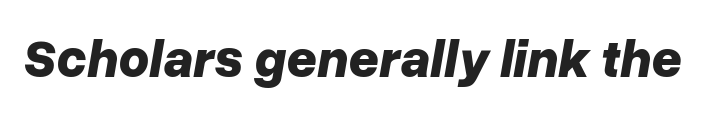
Q: Is the text bold? A: Yes.
Q: Is the text italic (slanted)? A: Yes, it leans right by about 10 degrees.
Q: Is the text underlined? A: No.
Q: Is the spacing between letters normal or unusually wide? A: Normal.
Q: Width (condensed, normal, or wide)? A: Normal.
Q: Stroke contrast? A: Low.
Q: x-height? A: Medium.
Q: Monospaced? A: No.
